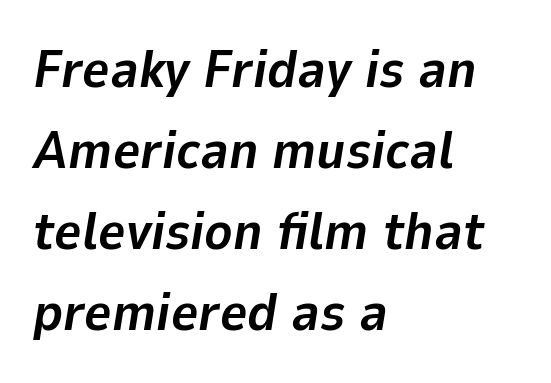
{"italic": "yes", "lean": "right", "slant_degrees": 9, "bold": "yes", "weight": "bold", "width": "normal", "stroke_contrast": "low", "x_height": "medium", "monospaced": "no", "underline": "no", "align": "left", "line_spacing": "normal", "line_spacing_ratio": 1.53, "letter_spacing": "normal", "letter_spacing_em": 0.0, "glyph_px": 53}
